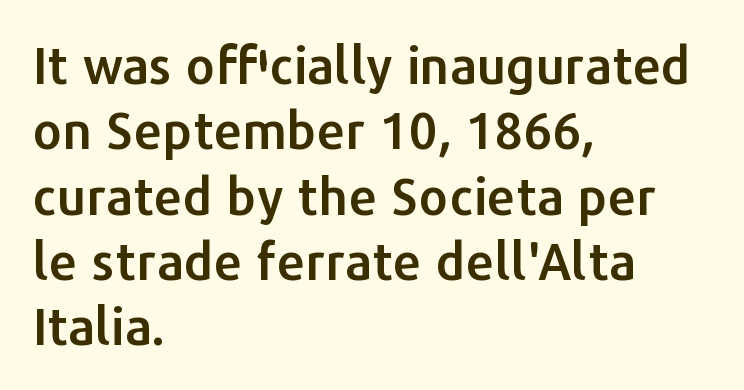
{"serif": "no", "italic": "no", "width": "normal", "stroke_contrast": "low", "x_height": "medium", "monospaced": "no", "underline": "no", "align": "left", "line_spacing": "normal", "line_spacing_ratio": 1.28, "letter_spacing": "normal", "letter_spacing_em": 0.0, "glyph_px": 51}
